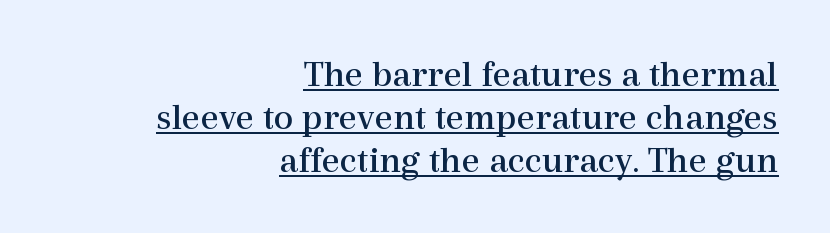
The image shows 39 px regular-weight serif type, upright; set right-aligned, tight line spacing (1.1x), normal letter spacing, underlined; a medium x-height.
